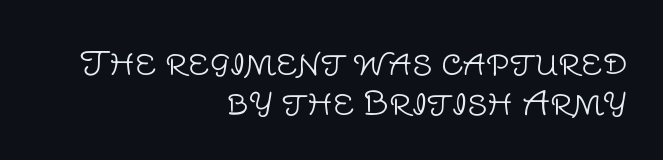
The image shows 33 px light sans-serif type; set right-aligned, line spacing 1.22x, normal letter spacing, not underlined; low stroke contrast and a large x-height.
